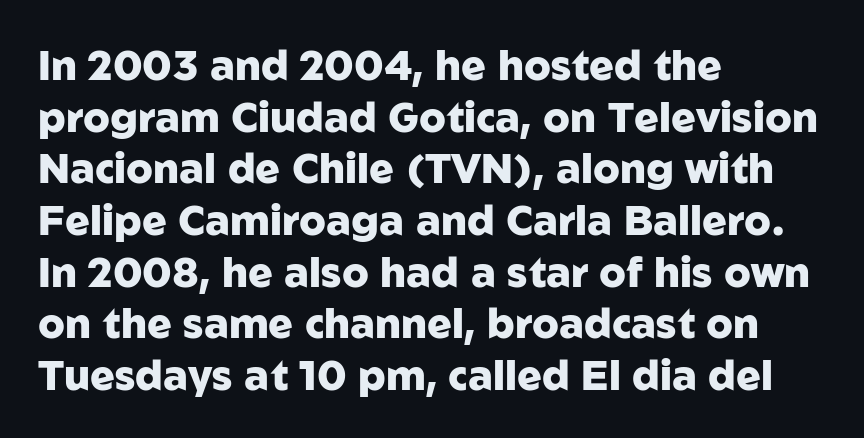
Q: Is the text bold? A: Yes.
Q: Is the text italic (slanted)? A: No, it is upright.
Q: Is the typeface a serif or a sans-serif typeface? A: Sans-serif.
Q: Is the text underlined? A: No.
Q: How is the paragraph aligned? A: Left-aligned.
Q: Is the spacing between letters normal or unusually wide? A: Normal.
Q: Is the spacing between lines tight, normal or loose? A: Normal.
Q: Width (condensed, normal, or wide)? A: Normal.
Q: Stroke contrast? A: Low.
Q: x-height? A: Medium.
Q: Monospaced? A: No.
